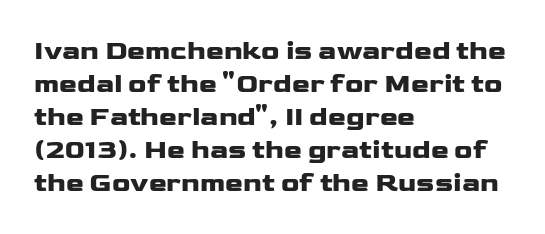
Q: Is the text bold? A: Yes.
Q: Is the text italic (slanted)? A: No, it is upright.
Q: Is the text underlined? A: No.
Q: How is the paragraph aligned? A: Left-aligned.
Q: Is the spacing between letters normal or unusually wide? A: Normal.
